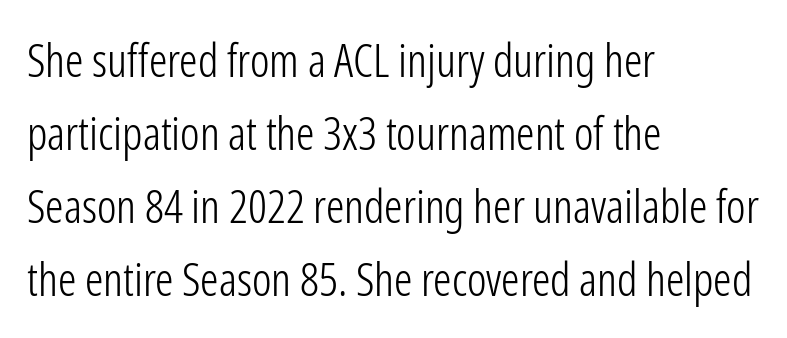
The image shows 46 px light, condensed sans-serif type, upright; set left-aligned, normal line spacing (1.59x), normal letter spacing, not underlined; low stroke contrast and a medium x-height.
